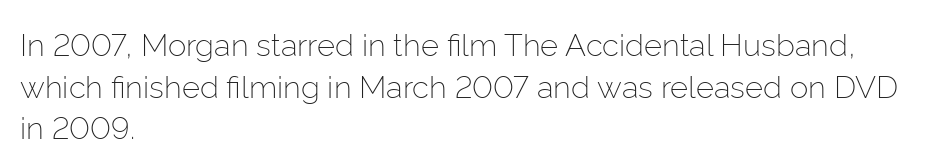
Q: Is the text bold? A: No.
Q: Is the text italic (slanted)? A: No, it is upright.
Q: Is the typeface a serif or a sans-serif typeface? A: Sans-serif.
Q: Is the text underlined? A: No.
Q: How is the paragraph aligned? A: Left-aligned.
Q: Is the spacing between letters normal or unusually wide? A: Normal.
Q: Is the spacing between lines tight, normal or loose? A: Normal.
Q: Width (condensed, normal, or wide)? A: Normal.
Q: Stroke contrast? A: Low.
Q: x-height? A: Medium.
Q: Monospaced? A: No.
